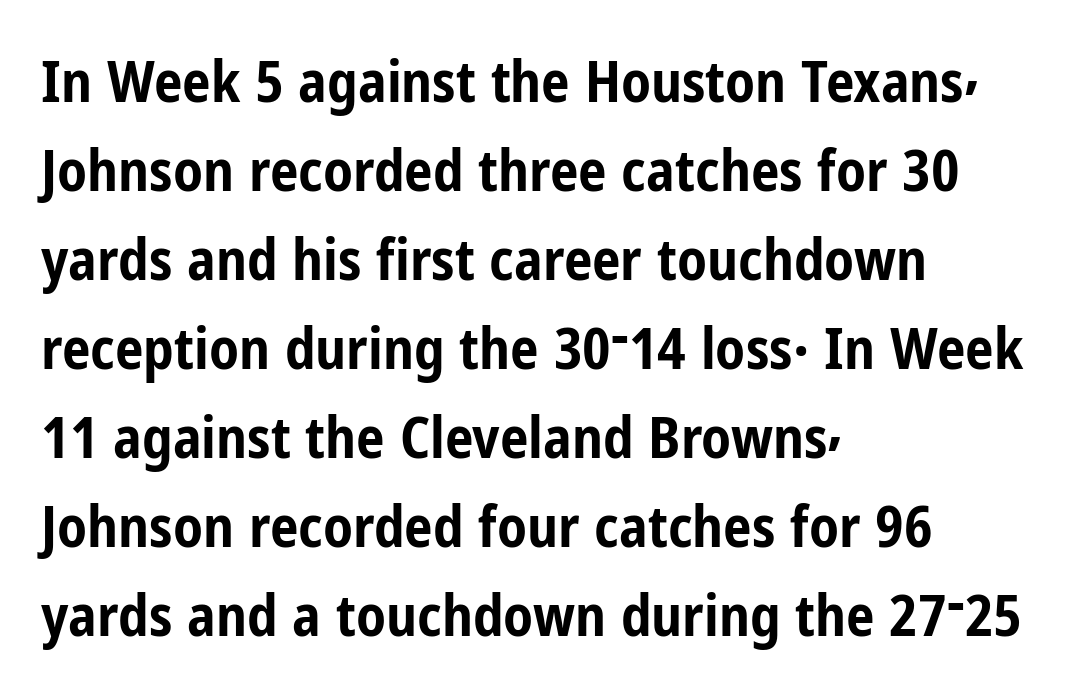
Every character sits straight up, as roman type does. The type is set solid horizontally, with unmodified tracking. The glyphs in this specimen are sans serif. The passage shown is not underscored anywhere. This block has exactly the height ordinary leading produces.
